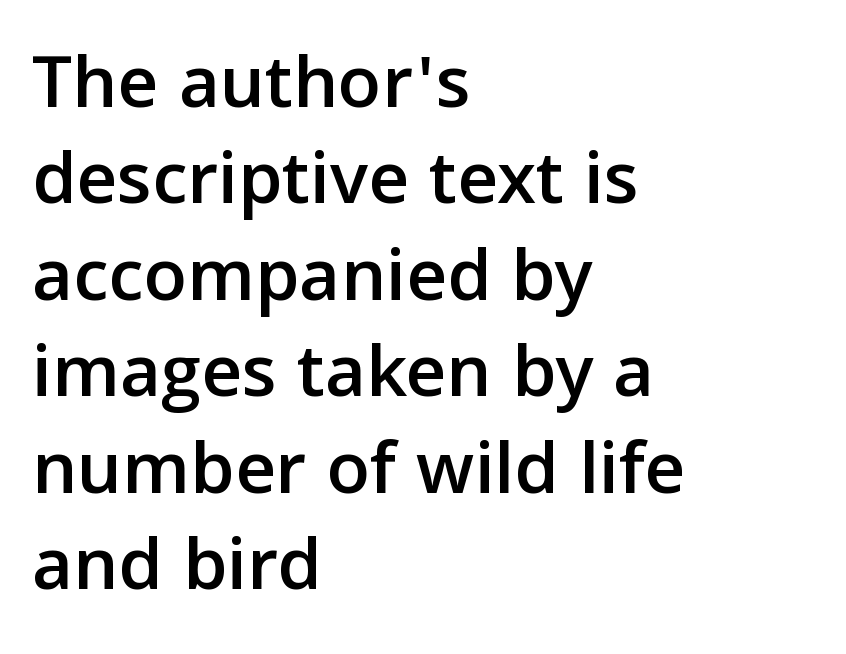
Q: Is the text italic (slanted)? A: No, it is upright.
Q: Is the typeface a serif or a sans-serif typeface? A: Sans-serif.
Q: Is the text underlined? A: No.
Q: How is the paragraph aligned? A: Left-aligned.
Q: Is the spacing between letters normal or unusually wide? A: Normal.
Q: Width (condensed, normal, or wide)? A: Normal.
Q: Stroke contrast? A: Low.
Q: x-height? A: Medium.
Q: Monospaced? A: No.
